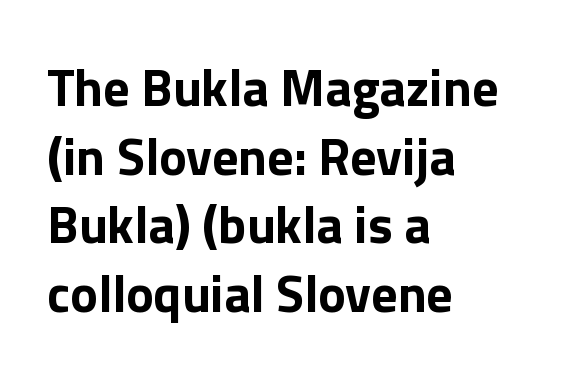
The image shows 52 px bold sans-serif type, upright; set left-aligned, normal line spacing (1.32x), normal letter spacing, not underlined; a medium x-height.
